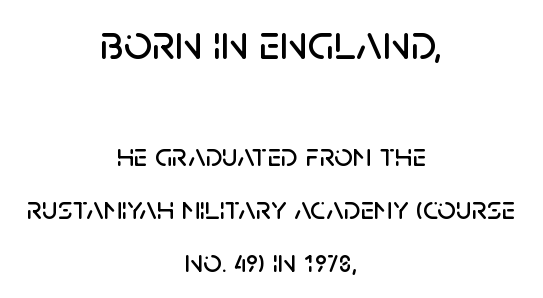
Q: Is the text italic (slanted)? A: No, it is upright.
Q: Is the typeface a serif or a sans-serif typeface? A: Sans-serif.
Q: Is the text underlined? A: No.
Q: How is the paragraph aligned? A: Centered.
Q: Is the spacing between letters normal or unusually wide? A: Normal.
Q: Is the spacing between lines tight, normal or loose? A: Normal.
Q: Which block of text is set in a larger size, the first (top) or the second (bottom)? A: The first (top) one.
Q: Width (condensed, normal, or wide)? A: Normal.
Q: Stroke contrast? A: Low.
Q: x-height? A: Large.
Q: Monospaced? A: No.
